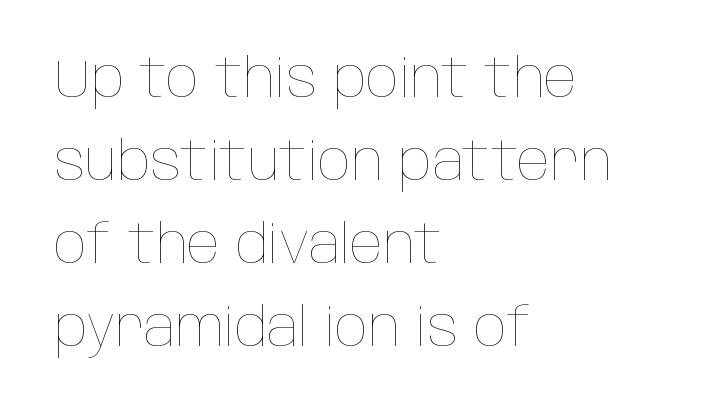
Caption: multi-line text, flush left, ragged right. No italicization has been applied; the sample stays upright. The passage shown is not underscored anywhere. Stroke mass is kept to a normal reading level or below. The face used here is proportionally spaced, like ordinary book or web type.
